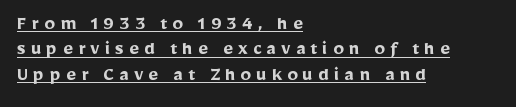
{"italic": "no", "bold": "yes", "underline": "yes", "align": "left", "line_spacing_ratio": 1.21, "letter_spacing": "wide", "letter_spacing_em": 0.25, "glyph_px": 21}
